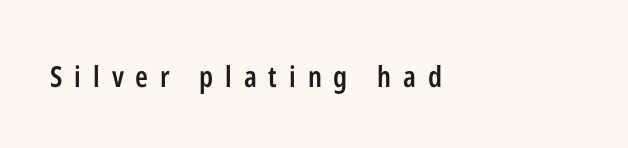
Typesetter's note: demi weight, one step under bold. These lines are set flush left with a ragged right edge. Do the characters align in a grid? No, the font is proportional. Display-style spreading of the glyphs; the letterfit is very open.
